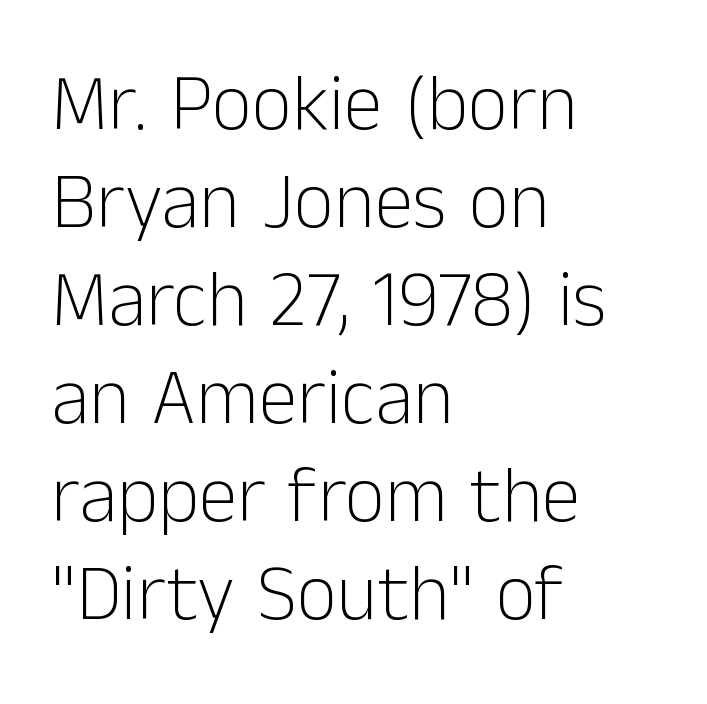
The image shows 79 px light sans-serif type, upright; set left-aligned, line spacing 1.24x, normal letter spacing, not underlined; low stroke contrast and a medium x-height.
